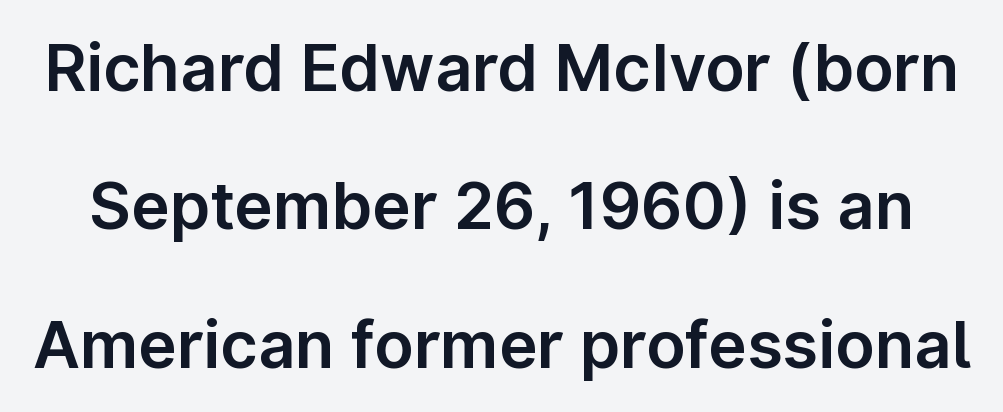
Q: Is the text italic (slanted)? A: No, it is upright.
Q: Is the typeface a serif or a sans-serif typeface? A: Sans-serif.
Q: Is the text underlined? A: No.
Q: Is the spacing between letters normal or unusually wide? A: Normal.
Q: Is the spacing between lines tight, normal or loose? A: Loose.
Q: Width (condensed, normal, or wide)? A: Normal.
Q: Stroke contrast? A: Low.
Q: x-height? A: Medium.
Q: Monospaced? A: No.
